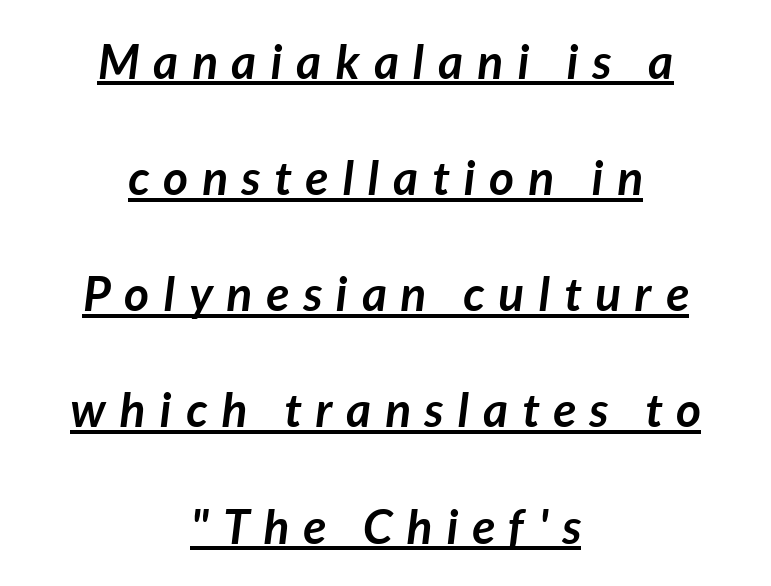
Plenty of ink on the page — the face is bold. The typesetter chose a symmetrical, centered arrangement here. Letter spacing: wide. Reading down the column, the eye jumps a long way to each next line. Style check: oblique.
